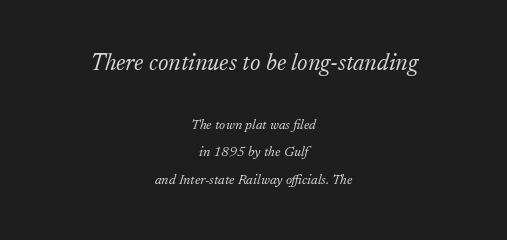
The specimen reads as italic at a glance. These lines stand farther apart than default settings would place them. The font is comparable to plain body text, perhaps lighter. Is the letter spacing exaggerated? No — it looks like the ordinary default. Large over small — that's the arrangement of the two blocks here. Nobody drew a line under any word here.
